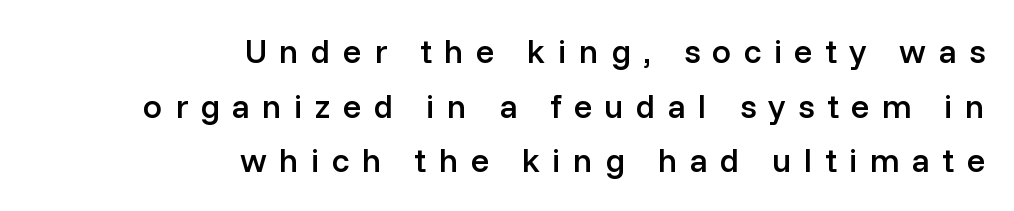
{"serif": "no", "italic": "no", "bold": "semi", "weight": "semibold", "width": "normal", "stroke_contrast": "low", "x_height": "medium", "monospaced": "no", "underline": "no", "align": "right", "line_spacing": "normal", "line_spacing_ratio": 1.61, "letter_spacing": "wide", "letter_spacing_em": 0.36, "glyph_px": 34}
